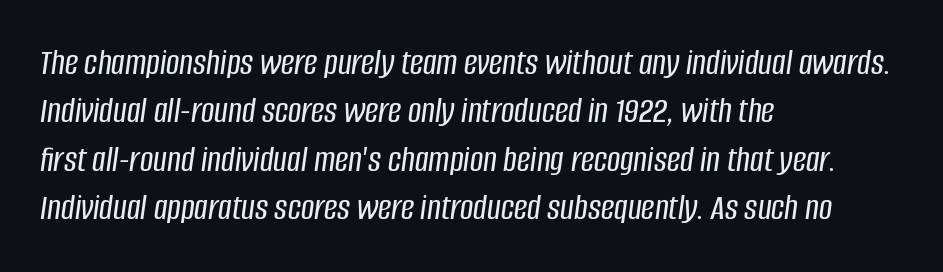
Line starts are locked; line ends wander. Is this a fixed-width face? No — the glyphs have proportional, varying widths. The lines sit at an ordinary, default distance from one another. How are the letters spaced? Ordinarily, with no added tracking.
